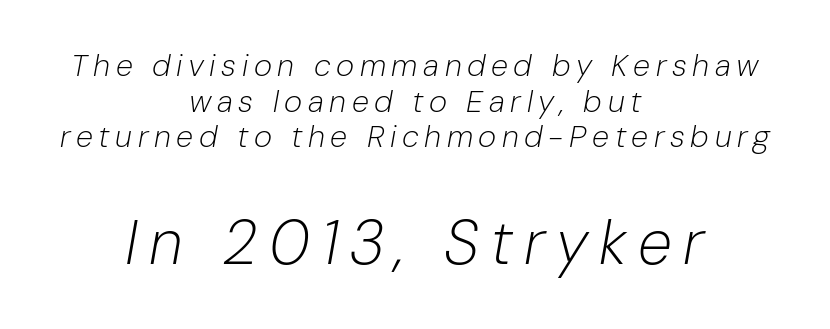
{"italic": "yes", "lean": "right", "slant_degrees": 10, "bold": "no", "weight": "light", "width": "normal", "stroke_contrast": "low", "x_height": "medium", "monospaced": "no", "underline": "no", "align": "center", "line_spacing": "tight", "line_spacing_ratio": 1.15, "larger_block": "second", "size_ratio": 2.0, "glyph_px": 62}
